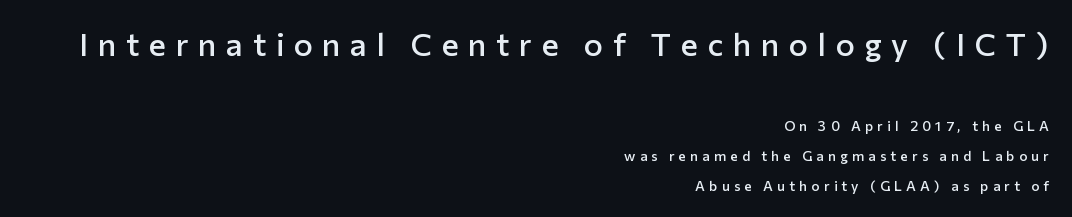
The image shows 32 px semibold sans-serif type, upright; set right-aligned, loose line spacing (2.12x), unusually wide letter spacing (+0.3 em), not underlined; the first (top) block is 2.29x larger; low stroke contrast and a medium x-height.
